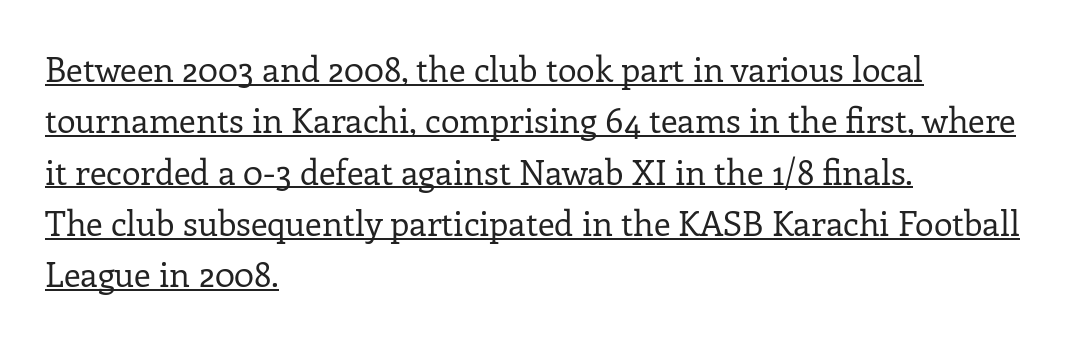
{"serif": "yes", "italic": "no", "bold": "no", "weight": "regular", "width": "normal", "stroke_contrast": "low", "x_height": "medium", "monospaced": "no", "underline": "yes", "align": "left", "line_spacing": "normal", "line_spacing_ratio": 1.51, "letter_spacing": "normal", "letter_spacing_em": 0.0, "glyph_px": 34}
